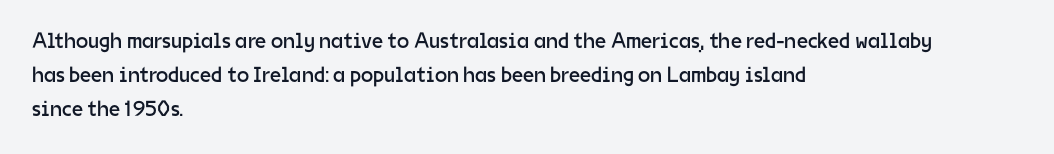
Caption: multi-line text, flush left, ragged right. Rendered with straight, roman letterforms. Beneath every word, the page is bare. Weight: not bold — regular or lighter. Nobody touched the tracking dial on this one. Vertically, the passage feels balanced, rows spaced as you'd expect.
